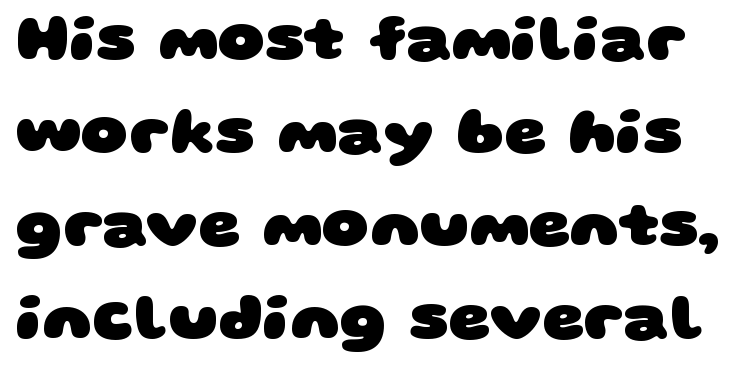
{"serif": "no", "bold": "yes", "weight": "heavy", "width": "wide", "stroke_contrast": "low", "x_height": "large", "monospaced": "no", "underline": "no", "line_spacing": "normal", "line_spacing_ratio": 1.43, "letter_spacing": "normal", "letter_spacing_em": 0.0, "glyph_px": 65}
